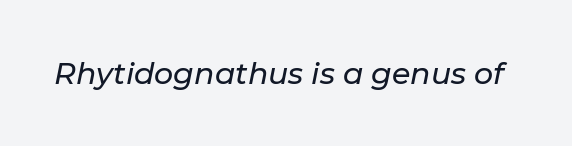
Q: Is the text italic (slanted)? A: Yes, it leans right by about 11 degrees.
Q: Is the text underlined? A: No.
Q: Is the spacing between letters normal or unusually wide? A: Normal.
Q: Width (condensed, normal, or wide)? A: Normal.
Q: Stroke contrast? A: Low.
Q: x-height? A: Medium.
Q: Monospaced? A: No.
